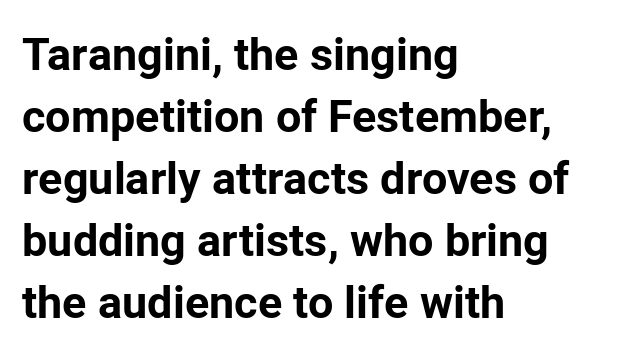
The image shows 45 px bold sans-serif type, upright; set left-aligned, normal line spacing (1.38x), normal letter spacing, not underlined; low stroke contrast and a medium x-height.
